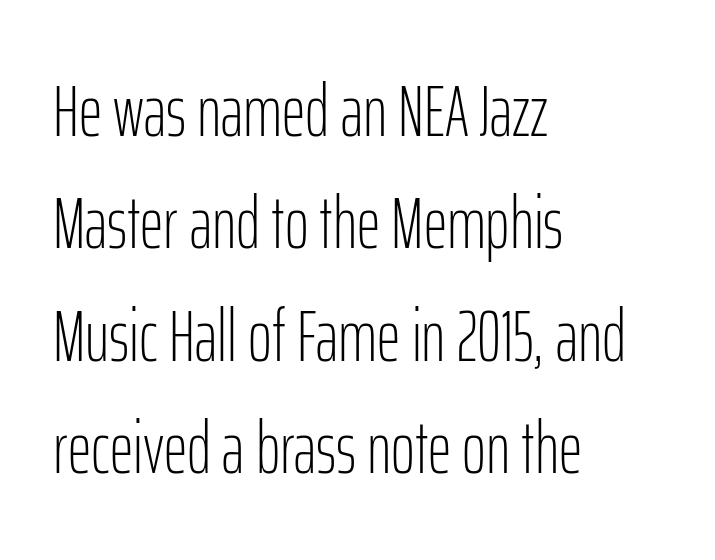
The image shows 73 px light, condensed sans-serif type, upright; set left-aligned, normal line spacing (1.54x), normal letter spacing, not underlined; low stroke contrast and a medium x-height.
